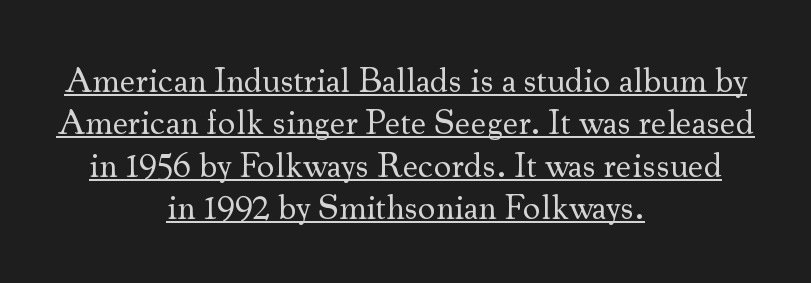
Q: Is the text bold? A: No.
Q: Is the text italic (slanted)? A: No, it is upright.
Q: Is the typeface a serif or a sans-serif typeface? A: Serif.
Q: Is the text underlined? A: Yes.
Q: How is the paragraph aligned? A: Centered.
Q: Is the spacing between letters normal or unusually wide? A: Normal.
Q: Width (condensed, normal, or wide)? A: Normal.
Q: Stroke contrast? A: Medium.
Q: x-height? A: Small.
Q: Monospaced? A: No.
